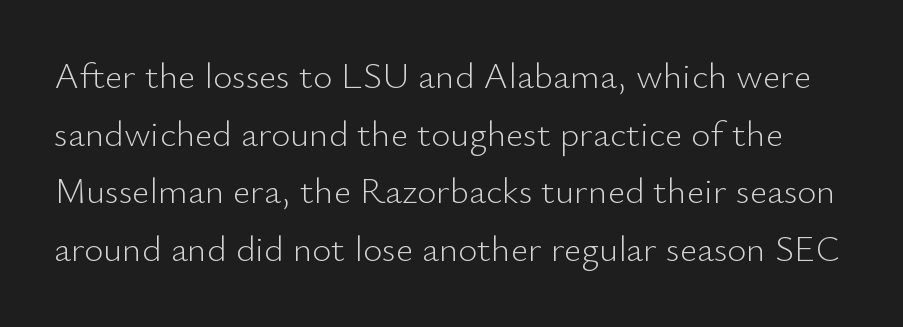
Classification — sans serif. Stem width sits at or under what a default text font uses. Leading: standard. Here the designer chose a conventional face with non-uniform glyph widths.
